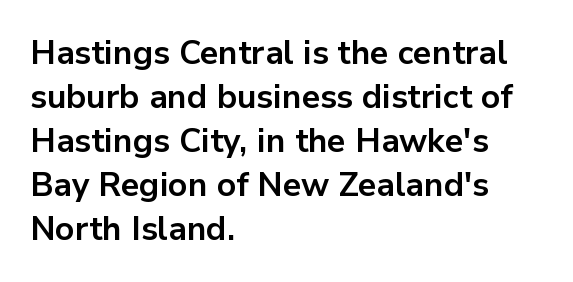
Do the characters align in a grid? No, the font is proportional. In terms of letterform style, serifs are entirely absent. The face used here has the dense, thick strokes of a bold. The rendering keeps characters at their native spacing.
